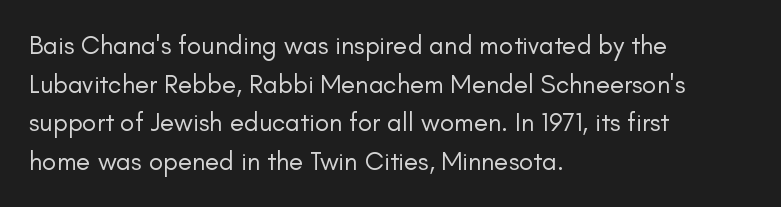
Q: Is the text bold? A: No.
Q: Is the text italic (slanted)? A: No, it is upright.
Q: Is the text underlined? A: No.
Q: How is the paragraph aligned? A: Left-aligned.
Q: Is the spacing between letters normal or unusually wide? A: Normal.
Q: Is the spacing between lines tight, normal or loose? A: Normal.
